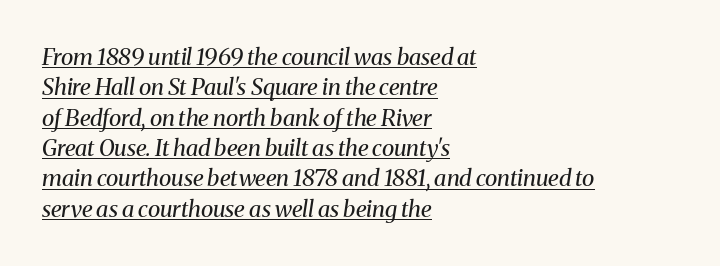
{"italic": "yes", "lean": "right", "slant_degrees": 8, "bold": "no", "underline": "yes", "align": "left", "line_spacing": "normal", "line_spacing_ratio": 1.32, "letter_spacing": "normal", "letter_spacing_em": 0.0, "glyph_px": 23}
